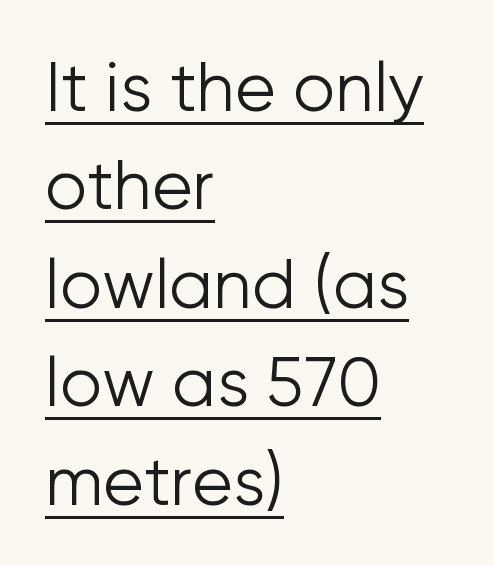
Short and long lines alike share a common starting point at left. Classification — sans serif. A typesetter would call this proportional, since set widths differ per character. The horizontal fit of the characters is conventional and even. No chunkiness to these letters — they're not bold. Looks like someone drew a line under every word here.
